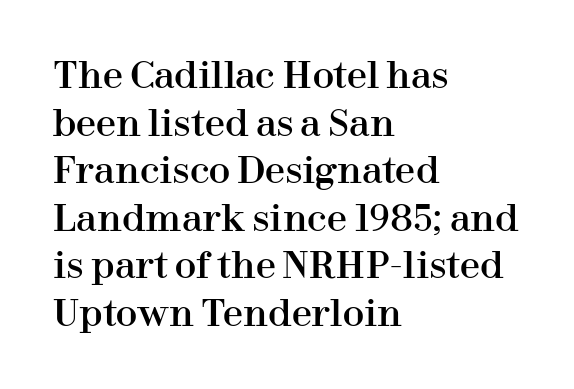
The image shows 36 px serif type, upright; set left-aligned, normal line spacing (1.32x), normal letter spacing, not underlined; high stroke contrast and a medium x-height.
